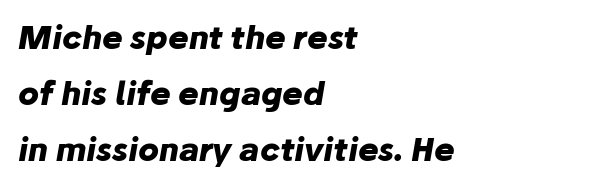
{"italic": "yes", "lean": "right", "slant_degrees": 10, "bold": "yes", "weight": "heavy", "width": "normal", "stroke_contrast": "low", "x_height": "medium", "monospaced": "no", "underline": "no", "align": "left", "line_spacing_ratio": 1.8, "letter_spacing": "normal", "letter_spacing_em": 0.0, "glyph_px": 31}
